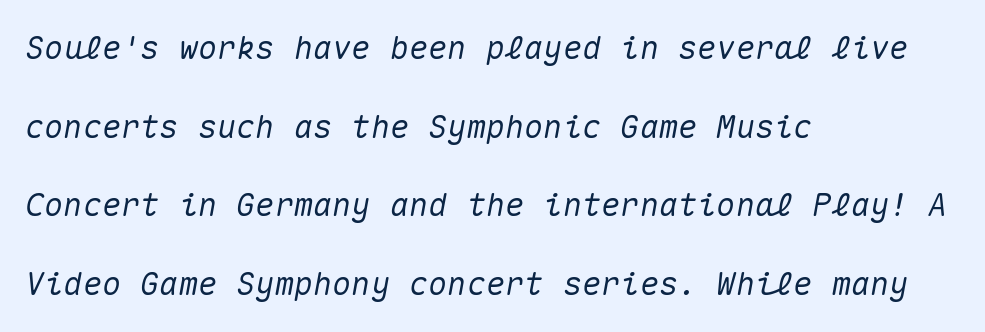
The specimen omits any rule beneath the text block's lines. Airy leading. This rendering leaves character spacing at its baseline value. Posture: slanted.
